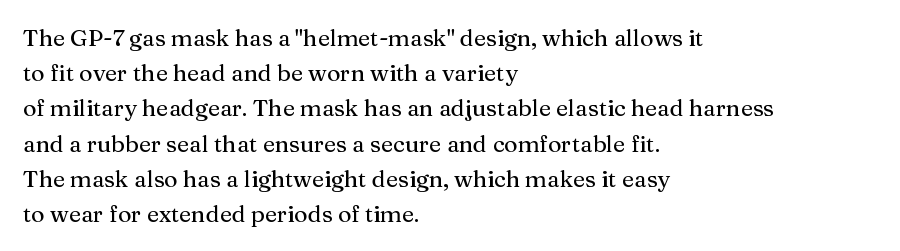
The designer left line spacing at the default. The face used here is rendered with its standard letterfit. The letters stand upright; this is a roman face. The rag falls on the right side of this text block. The words here are not underlined.
